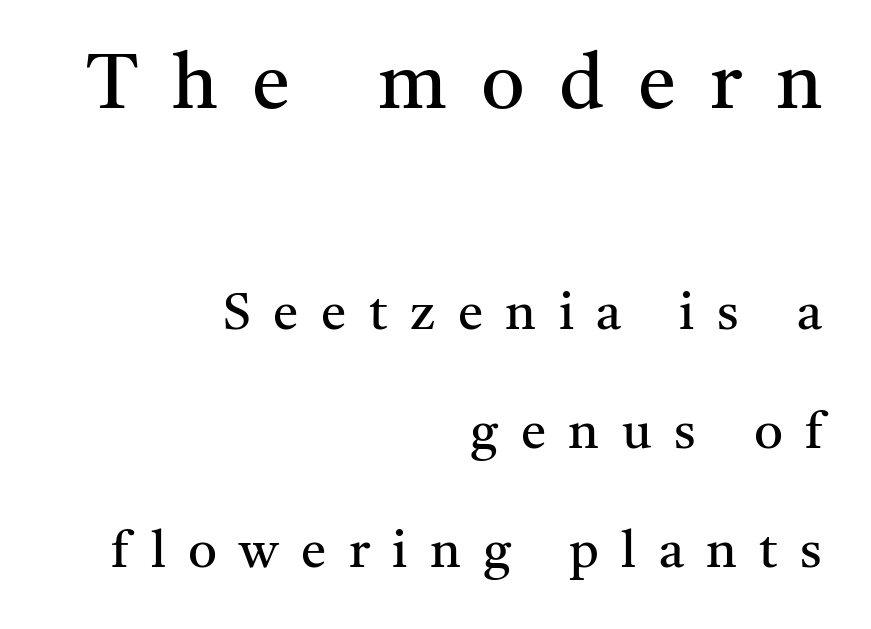
{"serif": "yes", "italic": "no", "bold": "no", "weight": "regular", "width": "normal", "stroke_contrast": "medium", "x_height": "medium", "monospaced": "no", "underline": "no", "align": "right", "line_spacing": "loose", "line_spacing_ratio": 2.33, "letter_spacing": "wide", "letter_spacing_em": 0.44, "larger_block": "first", "size_ratio": 1.51, "glyph_px": 77}
